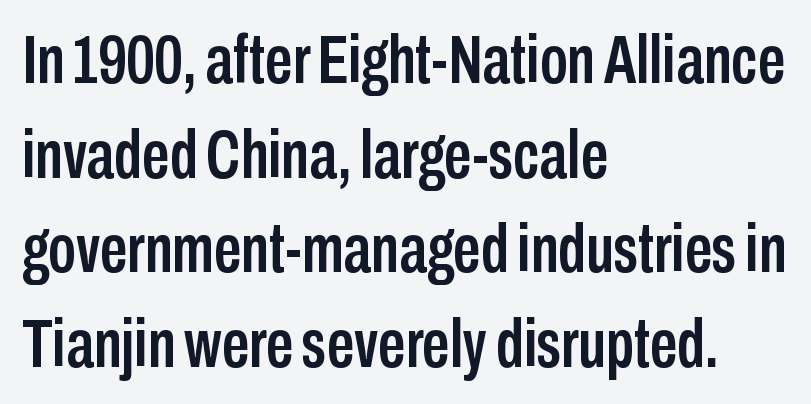
Q: Is the text italic (slanted)? A: No, it is upright.
Q: Is the typeface a serif or a sans-serif typeface? A: Sans-serif.
Q: Is the text underlined? A: No.
Q: How is the paragraph aligned? A: Left-aligned.
Q: Is the spacing between letters normal or unusually wide? A: Normal.
Q: Is the spacing between lines tight, normal or loose? A: Normal.
Q: Width (condensed, normal, or wide)? A: Condensed.
Q: Stroke contrast? A: Low.
Q: x-height? A: Medium.
Q: Monospaced? A: No.
